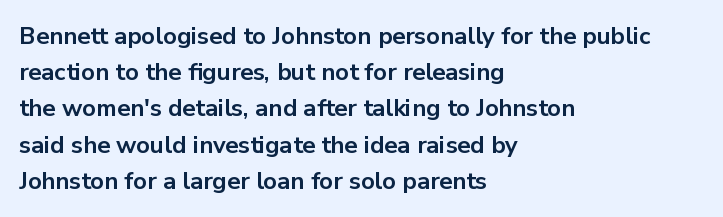
The image shows 24 px bold type, upright; set left-aligned, normal line spacing (1.51x), normal letter spacing, not underlined.
